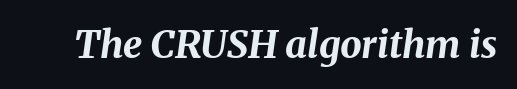
Q: Is the text bold? A: Yes.
Q: Is the text italic (slanted)? A: Yes, it leans right by about 8 degrees.
Q: Is the text underlined? A: No.
Q: Is the spacing between letters normal or unusually wide? A: Normal.
Q: Width (condensed, normal, or wide)? A: Normal.
Q: Stroke contrast? A: Medium.
Q: x-height? A: Medium.
Q: Monospaced? A: No.
